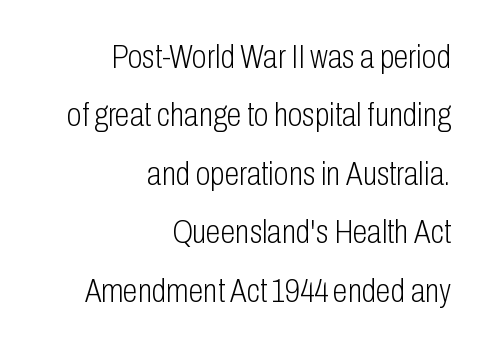
These glyphs show unthickened strokes, regular width or finer. Typographically, this falls in the sans-serif category. The letters advance in unequal steps, a hallmark of proportional type. Descenders hang freely into open space. The lines in this sample share a right terminus and differ only in where they begin. Does extra space separate the letters? No, they use regular spacing.
